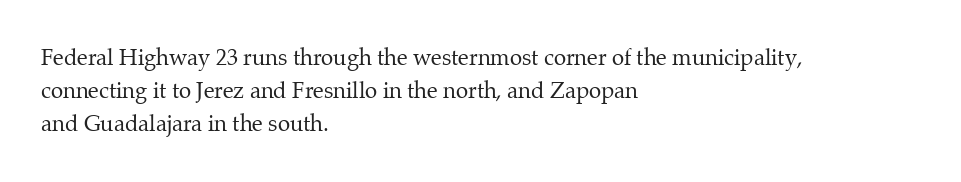
{"italic": "no", "bold": "no", "underline": "no", "align": "left", "line_spacing": "normal", "line_spacing_ratio": 1.5, "letter_spacing": "normal", "letter_spacing_em": 0.0, "glyph_px": 22}
